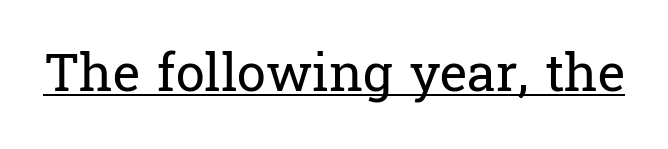
To sum up the face: it has serifs. Observe the ordinary spacing: letters are neighbours, not strangers. Rendered with straight, roman letterforms. Varying glyph widths throughout — classic text-font behaviour. Heft: none added — not bold.
